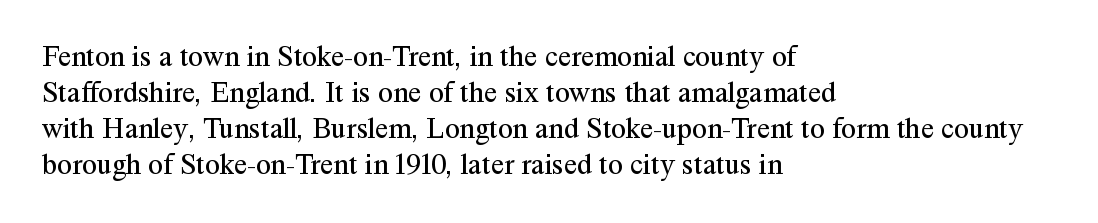
Q: Is the text bold? A: No.
Q: Is the text italic (slanted)? A: No, it is upright.
Q: Is the typeface a serif or a sans-serif typeface? A: Serif.
Q: Is the text underlined? A: No.
Q: How is the paragraph aligned? A: Left-aligned.
Q: Is the spacing between letters normal or unusually wide? A: Normal.
Q: Width (condensed, normal, or wide)? A: Normal.
Q: Stroke contrast? A: Medium.
Q: x-height? A: Medium.
Q: Monospaced? A: No.
